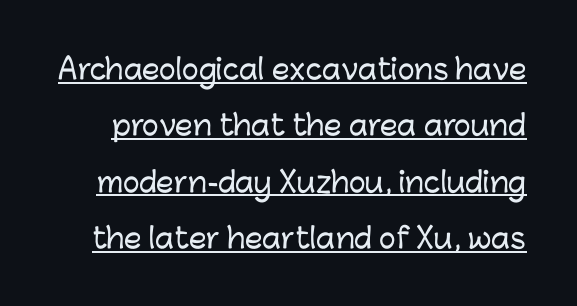
The words here are underlined. Glyph-to-glyph distance matches everyday printed text. The line-height multiplier appears high, well above default. Ordinary non-slanted type is in use. Observe the absence of serifs on each vertical stroke in this sample.
